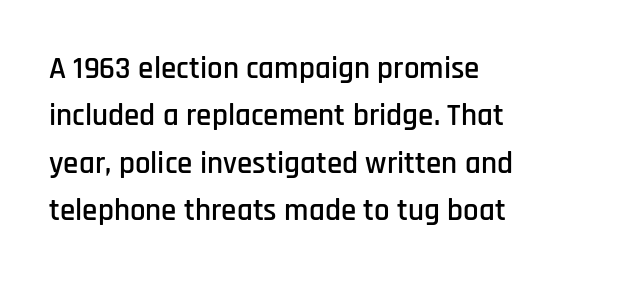
{"serif": "no", "italic": "no", "width": "condensed", "stroke_contrast": "low", "x_height": "large", "monospaced": "no", "underline": "no", "align": "left", "line_spacing": "normal", "line_spacing_ratio": 1.53, "letter_spacing": "normal", "letter_spacing_em": 0.0, "glyph_px": 31}
